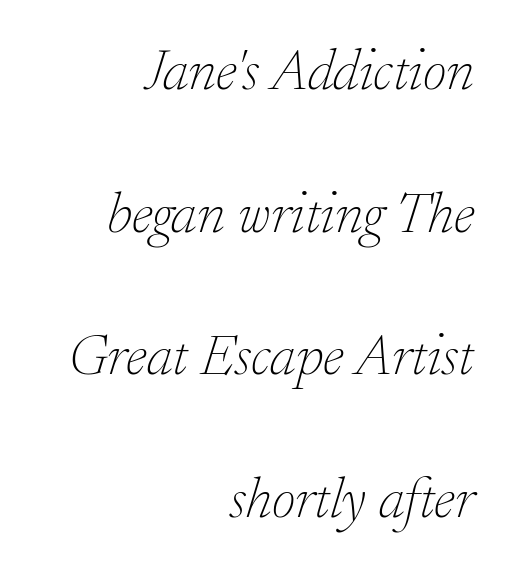
{"serif": "yes", "italic": "yes", "lean": "right", "slant_degrees": 17, "bold": "no", "weight": "thin", "width": "normal", "stroke_contrast": "low", "x_height": "small", "monospaced": "no", "underline": "no", "align": "right", "line_spacing": "loose", "line_spacing_ratio": 2.46, "letter_spacing": "normal", "letter_spacing_em": 0.0, "glyph_px": 58}
